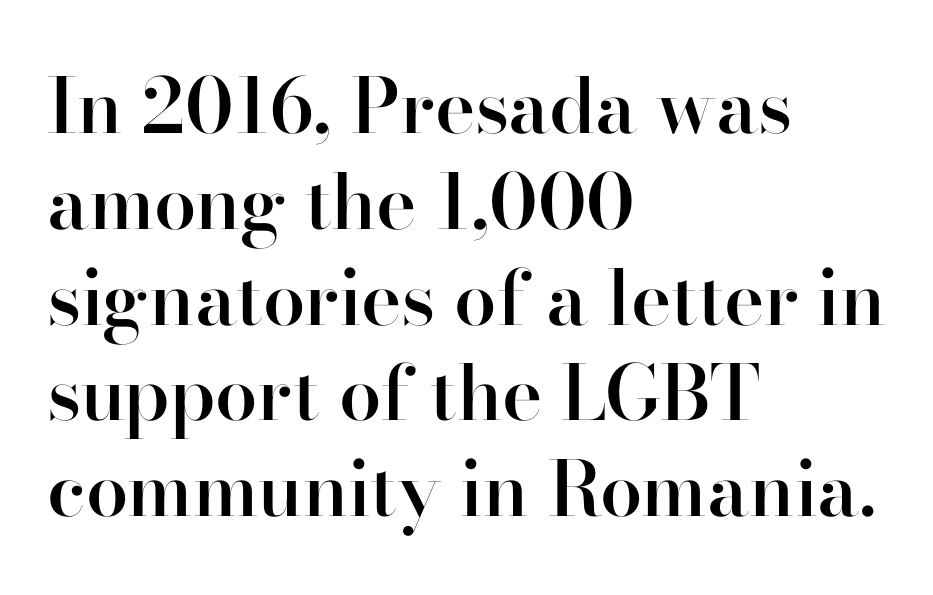
{"serif": "yes", "italic": "no", "bold": "semi", "weight": "semibold", "width": "normal", "stroke_contrast": "high", "x_height": "small", "monospaced": "no", "underline": "no", "align": "left", "line_spacing": "normal", "line_spacing_ratio": 1.26, "letter_spacing": "normal", "letter_spacing_em": 0.0, "glyph_px": 76}
